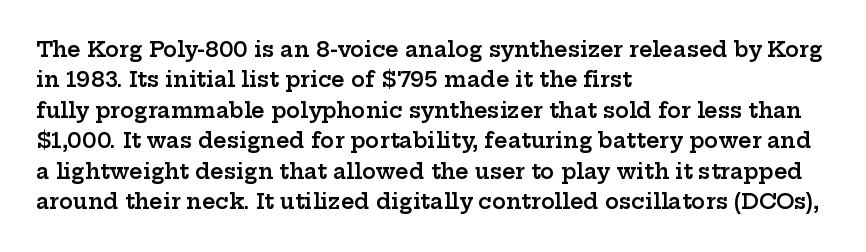
Q: Is the text bold? A: Semi-bold.
Q: Is the text italic (slanted)? A: No, it is upright.
Q: Is the text underlined? A: No.
Q: How is the paragraph aligned? A: Left-aligned.
Q: Is the spacing between letters normal or unusually wide? A: Normal.
Q: Is the spacing between lines tight, normal or loose? A: Normal.
